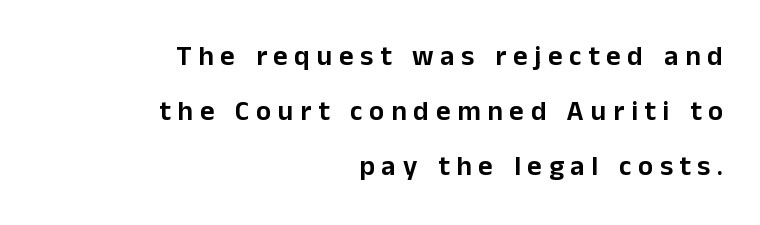
Q: Is the text italic (slanted)? A: No, it is upright.
Q: Is the typeface a serif or a sans-serif typeface? A: Sans-serif.
Q: Is the text underlined? A: No.
Q: How is the paragraph aligned? A: Right-aligned.
Q: Is the spacing between letters normal or unusually wide? A: Unusually wide.
Q: Is the spacing between lines tight, normal or loose? A: Loose.
Q: Width (condensed, normal, or wide)? A: Normal.
Q: Stroke contrast? A: Low.
Q: x-height? A: Medium.
Q: Monospaced? A: No.
